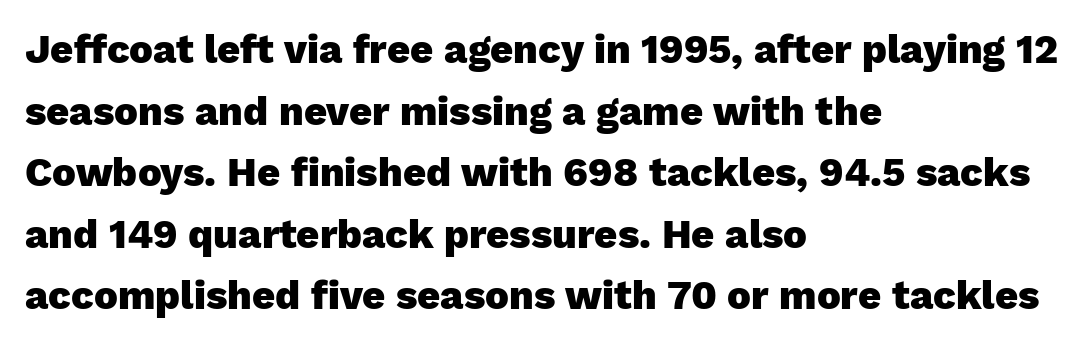
{"serif": "no", "italic": "no", "bold": "yes", "weight": "heavy", "width": "normal", "stroke_contrast": "low", "x_height": "medium", "monospaced": "no", "underline": "no", "align": "left", "line_spacing": "normal", "line_spacing_ratio": 1.54, "letter_spacing": "normal", "letter_spacing_em": 0.0, "glyph_px": 40}
